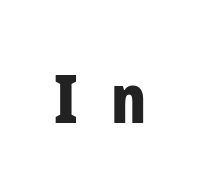
The image shows 67 px bold, condensed sans-serif type, upright; set unusually wide letter spacing (+0.5 em), not underlined; low stroke contrast and a medium x-height.
